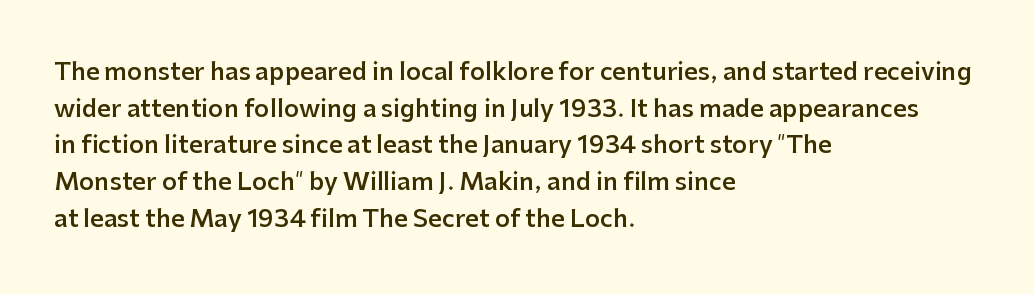
{"italic": "no", "bold": "semi", "underline": "no", "align": "left", "line_spacing": "normal", "line_spacing_ratio": 1.53, "letter_spacing": "normal", "letter_spacing_em": 0.0, "glyph_px": 24}
